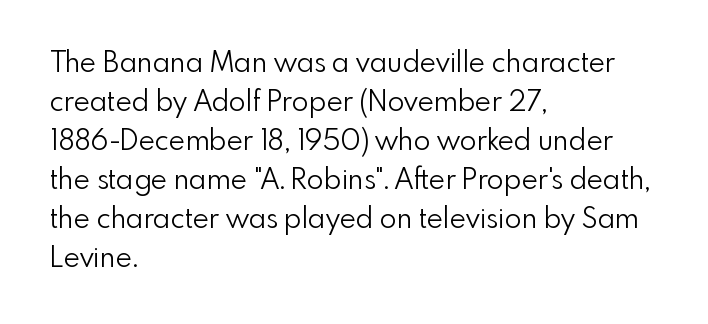
Q: Is the text bold? A: No.
Q: Is the text italic (slanted)? A: No, it is upright.
Q: Is the typeface a serif or a sans-serif typeface? A: Sans-serif.
Q: Is the text underlined? A: No.
Q: How is the paragraph aligned? A: Left-aligned.
Q: Is the spacing between letters normal or unusually wide? A: Normal.
Q: Is the spacing between lines tight, normal or loose? A: Normal.
Q: Width (condensed, normal, or wide)? A: Normal.
Q: x-height? A: Small.
Q: Monospaced? A: No.
